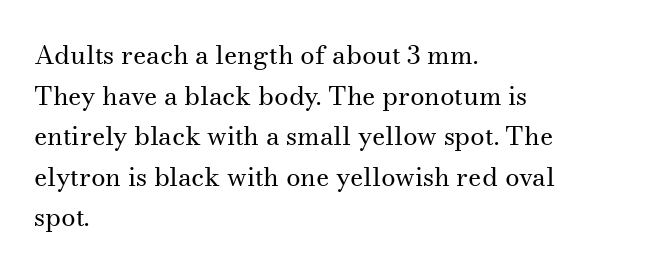
{"italic": "no", "bold": "no", "underline": "no", "align": "left", "line_spacing": "normal", "line_spacing_ratio": 1.56, "letter_spacing": "normal", "letter_spacing_em": 0.0, "glyph_px": 26}
